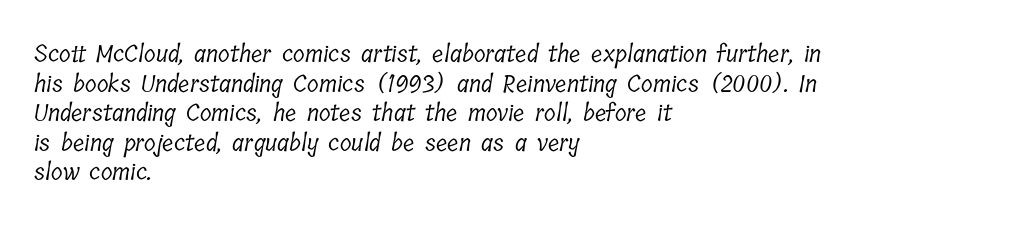
The image shows 24 px text type; set left-aligned, line spacing 1.23x, normal letter spacing, not underlined.
